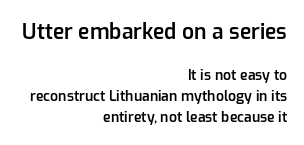
Q: Is the text bold? A: Semi-bold.
Q: Is the text italic (slanted)? A: No, it is upright.
Q: Is the text underlined? A: No.
Q: How is the paragraph aligned? A: Right-aligned.
Q: Is the spacing between letters normal or unusually wide? A: Normal.
Q: Is the spacing between lines tight, normal or loose? A: Normal.
Q: Which block of text is set in a larger size, the first (top) or the second (bottom)? A: The first (top) one.
